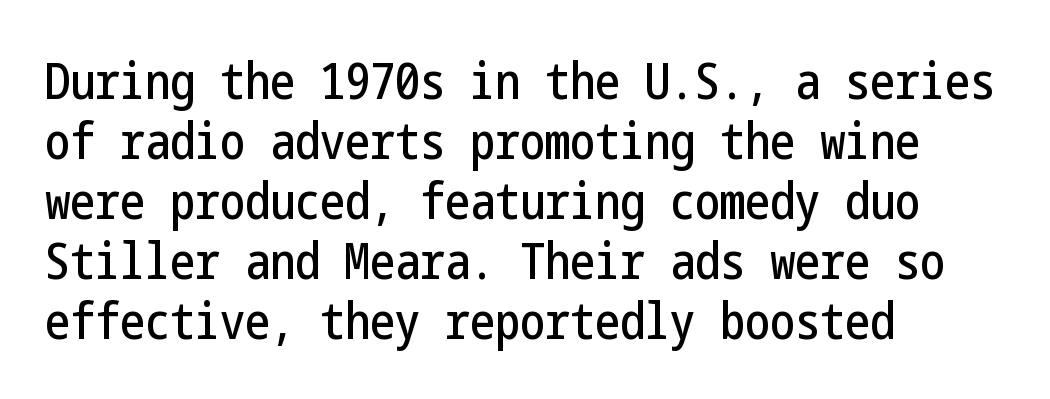
{"serif": "no", "italic": "no", "width": "condensed", "stroke_contrast": "low", "x_height": "medium", "underline": "no", "align": "left", "line_spacing_ratio": 1.2, "letter_spacing": "normal", "letter_spacing_em": 0.0, "glyph_px": 50}
